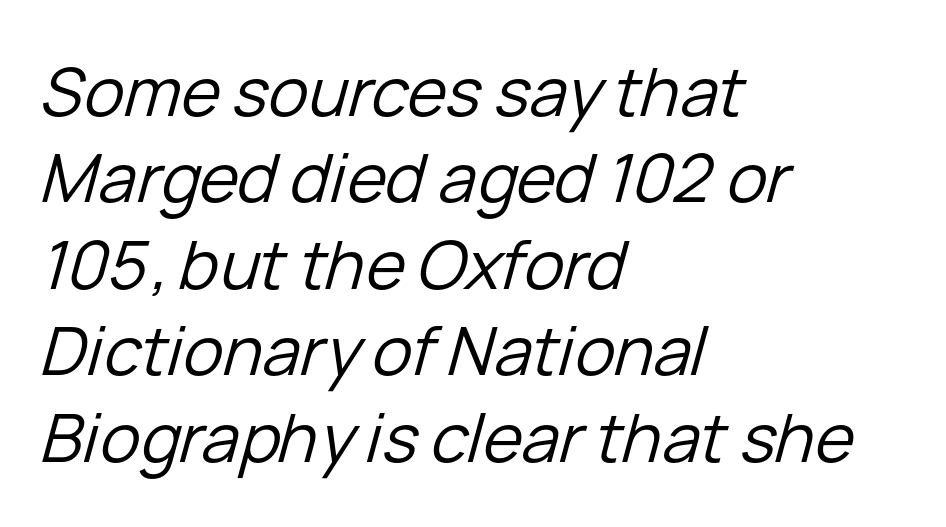
{"italic": "yes", "lean": "right", "slant_degrees": 15, "bold": "no", "weight": "regular", "width": "normal", "stroke_contrast": "low", "x_height": "medium", "monospaced": "no", "underline": "no", "align": "left", "line_spacing": "normal", "line_spacing_ratio": 1.29, "letter_spacing": "normal", "letter_spacing_em": 0.0, "glyph_px": 67}
